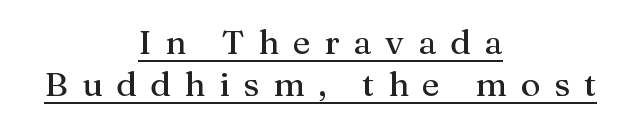
{"serif": "yes", "italic": "no", "width": "normal", "stroke_contrast": "medium", "x_height": "medium", "monospaced": "no", "underline": "yes", "align": "center", "line_spacing_ratio": 1.24, "letter_spacing": "wide", "letter_spacing_em": 0.4, "glyph_px": 34}
